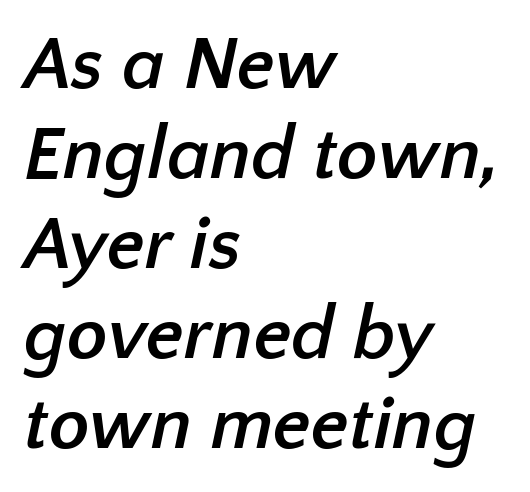
Q: Is the text bold? A: Yes.
Q: Is the typeface a serif or a sans-serif typeface? A: Sans-serif.
Q: Is the text underlined? A: No.
Q: How is the paragraph aligned? A: Left-aligned.
Q: Is the spacing between letters normal or unusually wide? A: Normal.
Q: Width (condensed, normal, or wide)? A: Normal.
Q: Stroke contrast? A: Low.
Q: x-height? A: Medium.
Q: Monospaced? A: No.
